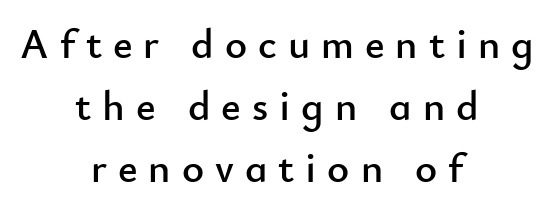
The image shows 42 px sans-serif type, upright; set centered, normal line spacing (1.48x), unusually wide letter spacing (+0.26 em), not underlined; low stroke contrast and a small x-height.
